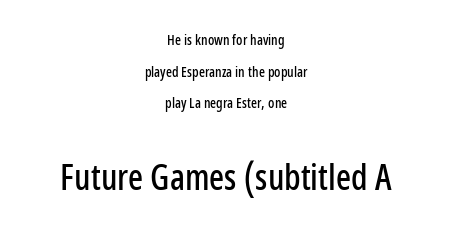
{"serif": "no", "italic": "no", "width": "condensed", "stroke_contrast": "low", "x_height": "medium", "monospaced": "no", "underline": "no", "align": "center", "line_spacing": "loose", "line_spacing_ratio": 2.26, "letter_spacing": "normal", "letter_spacing_em": 0.0, "larger_block": "second", "size_ratio": 2.5, "glyph_px": 35}
